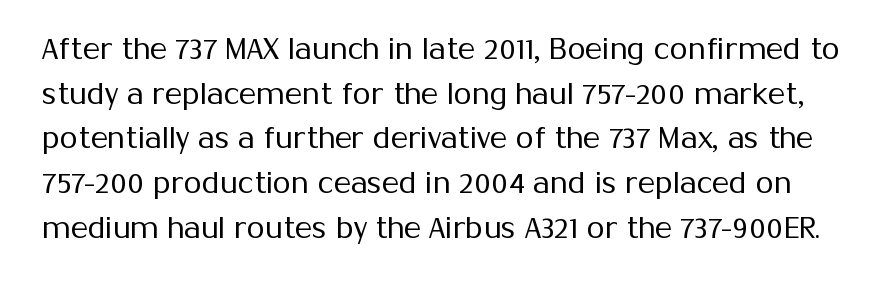
The image shows 29 px regular-weight sans-serif type, upright; set normal line spacing (1.54x), normal letter spacing, not underlined; medium stroke contrast and a medium x-height.
